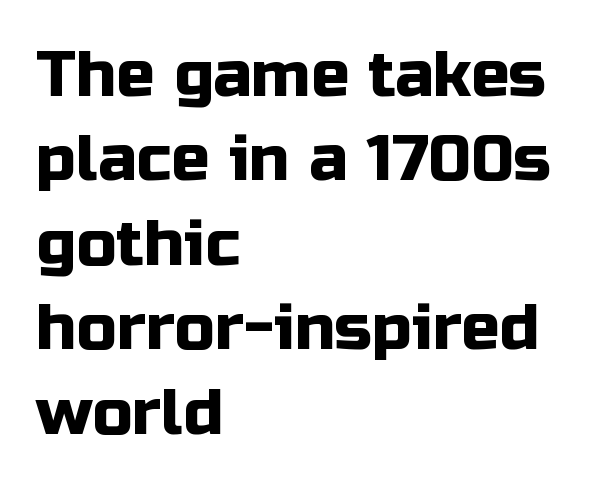
Q: Is the text italic (slanted)? A: No, it is upright.
Q: Is the typeface a serif or a sans-serif typeface? A: Sans-serif.
Q: Is the text underlined? A: No.
Q: How is the paragraph aligned? A: Left-aligned.
Q: Is the spacing between letters normal or unusually wide? A: Normal.
Q: Is the spacing between lines tight, normal or loose? A: Normal.
Q: Width (condensed, normal, or wide)? A: Normal.
Q: Stroke contrast? A: Low.
Q: x-height? A: Medium.
Q: Monospaced? A: No.
